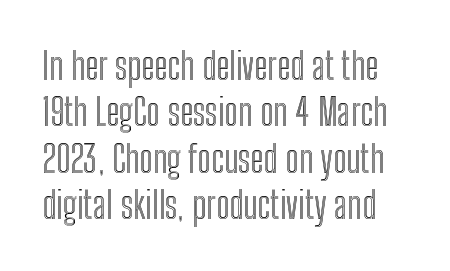
The image shows 38 px condensed type, upright; set line spacing 1.22x, normal letter spacing, not underlined; a medium x-height.
